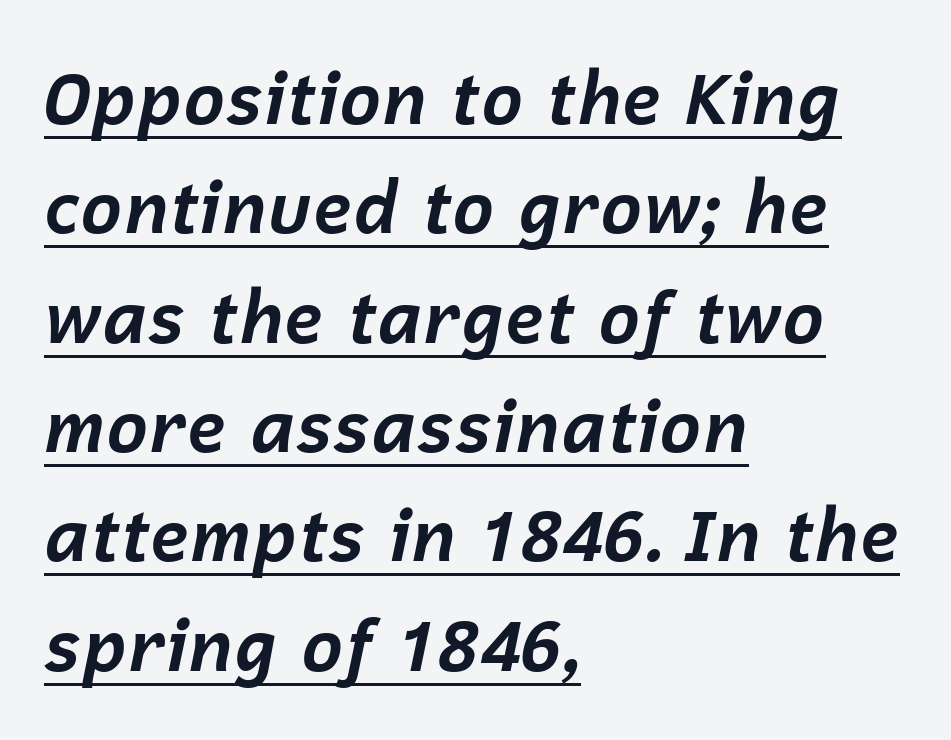
Is this a fixed-width face? No — the glyphs have proportional, varying widths. Weight: bold. Compared with a centered layout, this one pins lines to the left instead. Is the type slanted? Yes — the strokes lean at a clear angle.
